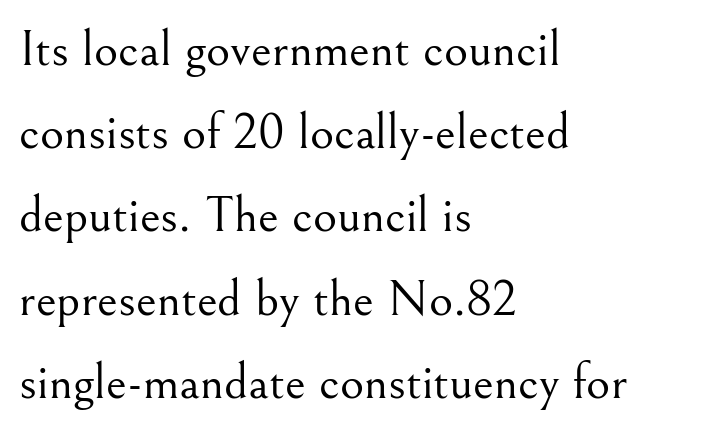
The image shows 52 px light serif type, upright; set left-aligned, normal line spacing (1.6x), normal letter spacing, not underlined; medium stroke contrast and a small x-height.
